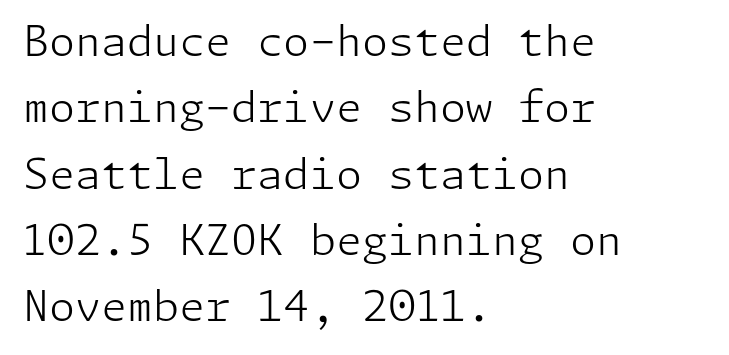
Compared with a centered layout, this one pins lines to the left instead. Is there much room between lines? A standard amount, neither cramped nor airy. Only glyphs here, with clear space below each row. This reads as an unemphasized weight, regular at the heaviest. What kind of face is this? One without serifs — a sans.
